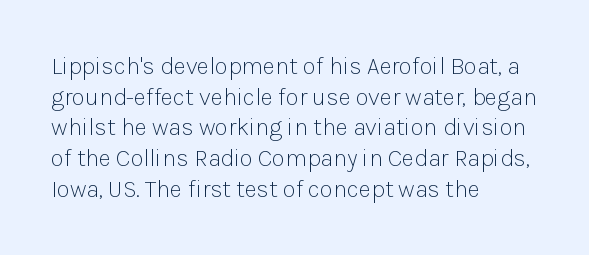
The image shows 24 px text type, upright; set left-aligned, normal line spacing (1.28x), normal letter spacing, not underlined.
